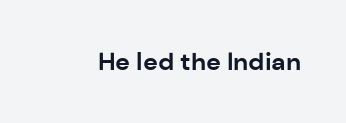
Q: Is the text bold? A: Yes.
Q: Is the text italic (slanted)? A: No, it is upright.
Q: Is the text underlined? A: No.
Q: Is the spacing between letters normal or unusually wide? A: Normal.
